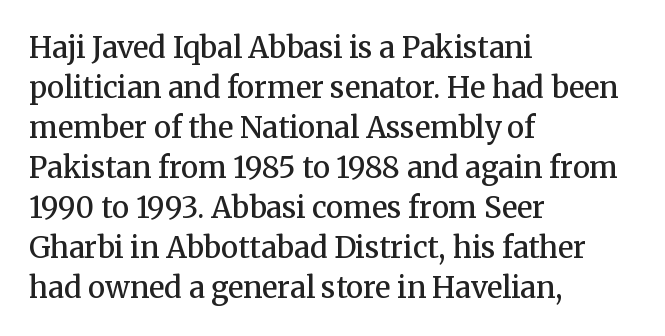
The space directly below the letters is spotless. Horizontal alignment here is leftward, the default for most running prose. Unlike italic type, these characters show no tilt at all. Each letter keeps its own natural width here, so spacing adapts to shape. Classification — serif. Vertically, the passage feels balanced, rows spaced as you'd expect.
